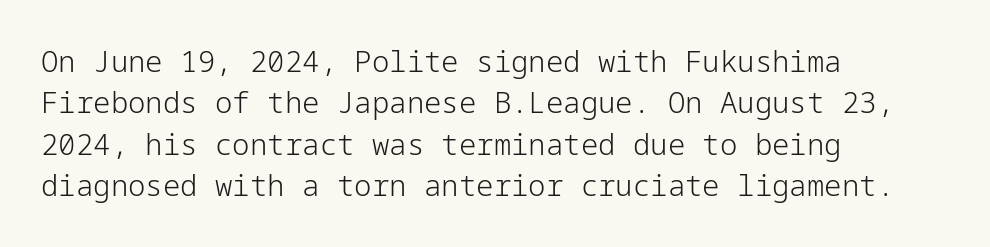
{"serif": "no", "italic": "no", "bold": "no", "weight": "light", "width": "normal", "stroke_contrast": "low", "x_height": "medium", "underline": "no", "align": "left", "line_spacing": "normal", "line_spacing_ratio": 1.43, "letter_spacing": "normal", "letter_spacing_em": 0.0, "glyph_px": 29}
